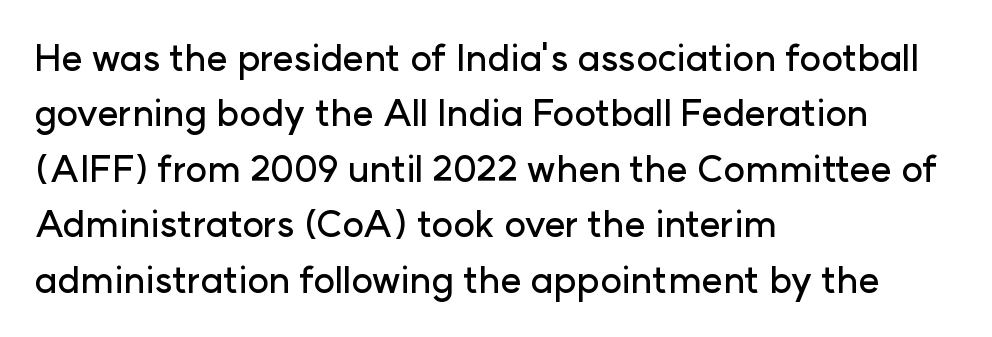
The image shows 37 px sans-serif type, upright; set left-aligned, normal line spacing (1.5x), normal letter spacing, not underlined; low stroke contrast and a medium x-height.
